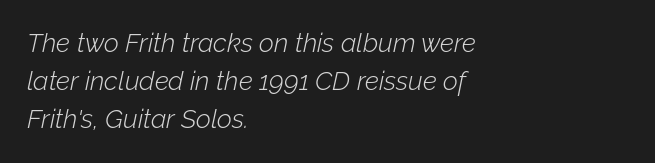
{"italic": "yes", "lean": "right", "slant_degrees": 12, "bold": "no", "underline": "no", "align": "left", "line_spacing": "normal", "line_spacing_ratio": 1.47, "letter_spacing": "normal", "letter_spacing_em": 0.0, "glyph_px": 26}
